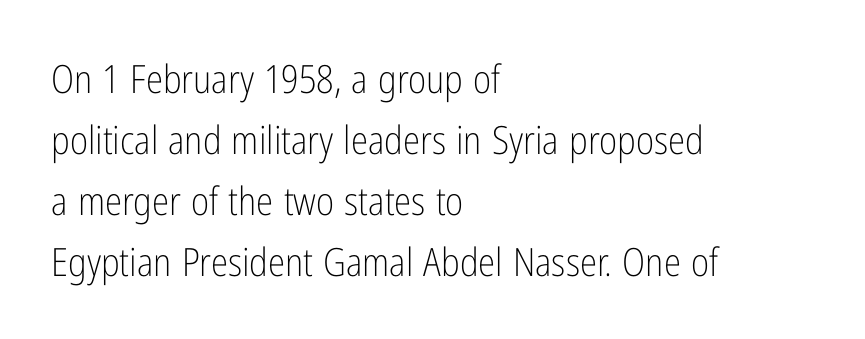
{"serif": "no", "italic": "no", "bold": "no", "weight": "light", "width": "condensed", "stroke_contrast": "low", "x_height": "medium", "monospaced": "no", "underline": "no", "align": "left", "line_spacing": "normal", "line_spacing_ratio": 1.56, "letter_spacing": "normal", "letter_spacing_em": 0.0, "glyph_px": 39}
